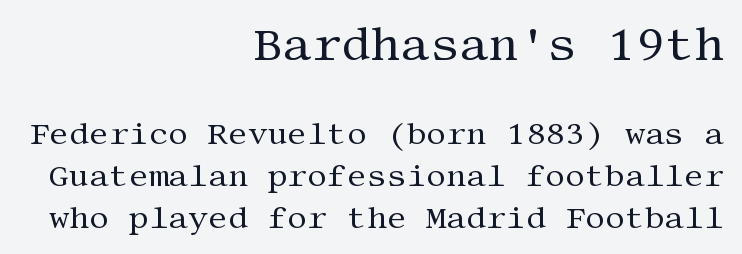
The image shows 46 px regular-weight serif type, upright; set right-aligned, normal line spacing (1.34x), normal letter spacing, not underlined; the first (top) block is 1.48x larger; medium stroke contrast and a large x-height.
